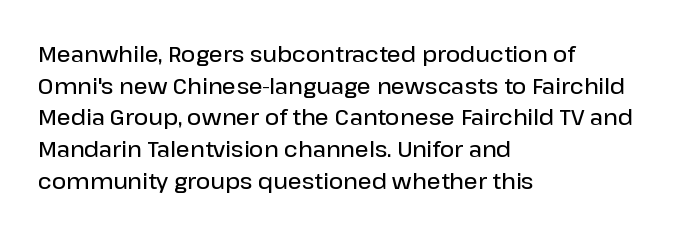
The passage shown stacks its lines at a standard gap. Beneath every word, the page is bare. The compositor pushed each line to the left boundary. Tall strokes in this sample are plumb rather than angled.
